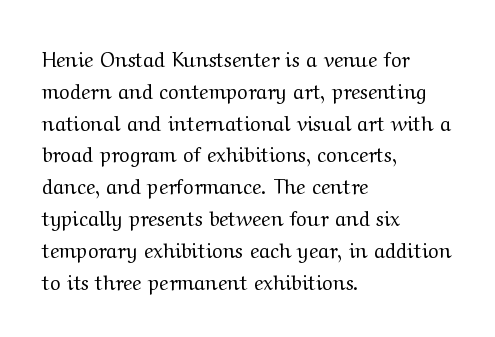
The image shows 20 px text type, upright; set left-aligned, normal line spacing (1.59x), normal letter spacing, not underlined.
